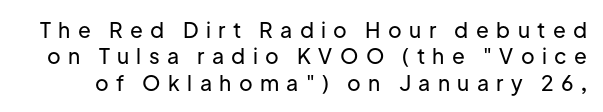
The image shows 21 px text type, upright; set normal line spacing (1.26x), unusually wide letter spacing (+0.35 em), not underlined.
